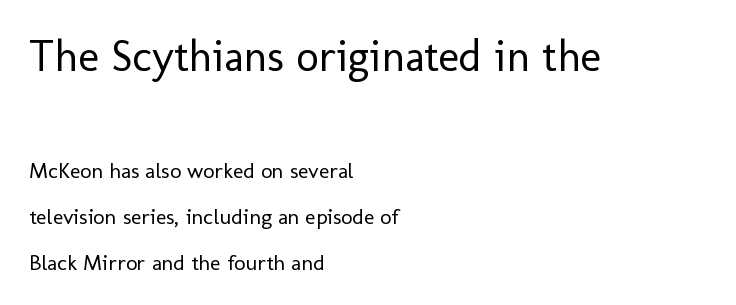
Q: Is the text bold? A: No.
Q: Is the text italic (slanted)? A: No, it is upright.
Q: Is the typeface a serif or a sans-serif typeface? A: Sans-serif.
Q: Is the text underlined? A: No.
Q: How is the paragraph aligned? A: Left-aligned.
Q: Is the spacing between letters normal or unusually wide? A: Normal.
Q: Is the spacing between lines tight, normal or loose? A: Loose.
Q: Which block of text is set in a larger size, the first (top) or the second (bottom)? A: The first (top) one.
Q: Width (condensed, normal, or wide)? A: Normal.
Q: Stroke contrast? A: Low.
Q: x-height? A: Medium.
Q: Monospaced? A: No.
